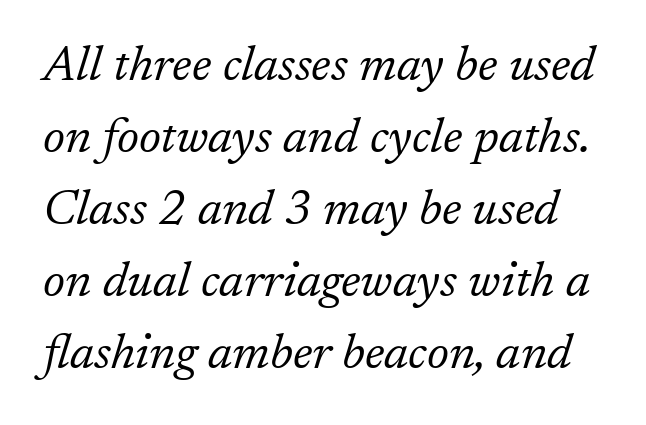
Q: Is the text bold? A: No.
Q: Is the text italic (slanted)? A: Yes, it leans right by about 17 degrees.
Q: Is the typeface a serif or a sans-serif typeface? A: Serif.
Q: Is the text underlined? A: No.
Q: Is the spacing between letters normal or unusually wide? A: Normal.
Q: Is the spacing between lines tight, normal or loose? A: Normal.
Q: Width (condensed, normal, or wide)? A: Normal.
Q: Stroke contrast? A: Low.
Q: x-height? A: Medium.
Q: Monospaced? A: No.
